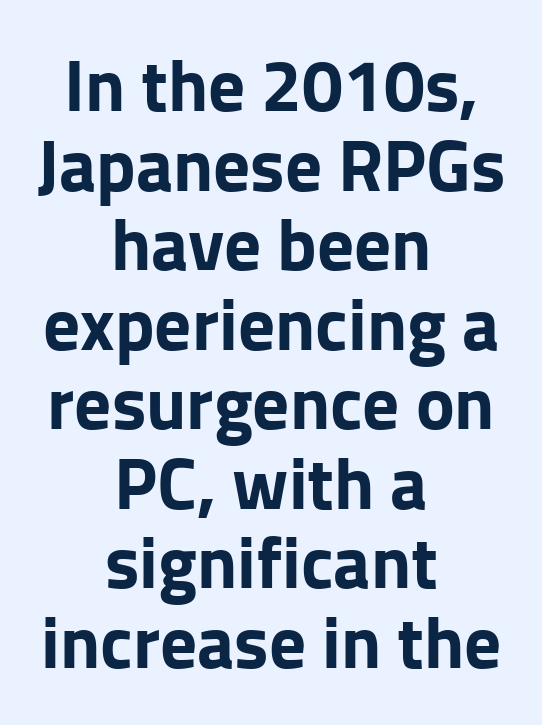
{"serif": "no", "italic": "no", "bold": "yes", "weight": "bold", "width": "normal", "stroke_contrast": "low", "x_height": "medium", "monospaced": "no", "underline": "no", "align": "center", "line_spacing": "tight", "line_spacing_ratio": 1.09, "letter_spacing": "normal", "letter_spacing_em": 0.0, "glyph_px": 73}
